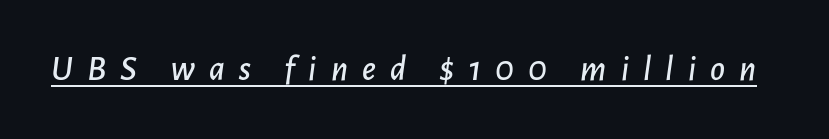
Q: Is the text italic (slanted)? A: Yes, it leans right by about 7 degrees.
Q: Is the text underlined? A: Yes.
Q: Is the spacing between letters normal or unusually wide? A: Unusually wide.
Q: Width (condensed, normal, or wide)? A: Normal.
Q: Stroke contrast? A: Low.
Q: x-height? A: Medium.
Q: Monospaced? A: No.
